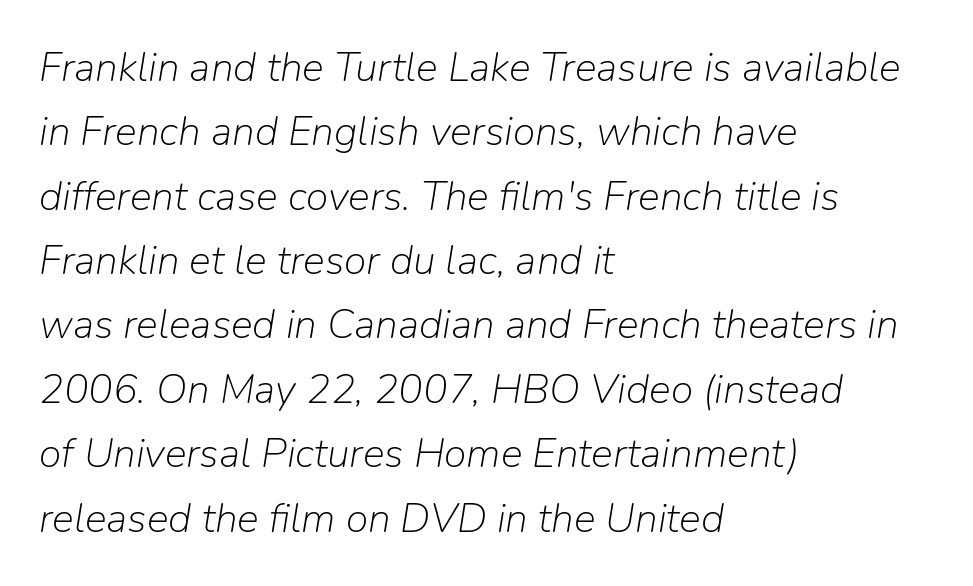
{"italic": "yes", "lean": "right", "slant_degrees": 9, "bold": "no", "weight": "light", "width": "normal", "stroke_contrast": "low", "x_height": "medium", "monospaced": "no", "underline": "no", "align": "left", "line_spacing": "normal", "line_spacing_ratio": 1.57, "letter_spacing": "normal", "letter_spacing_em": 0.0, "glyph_px": 41}
